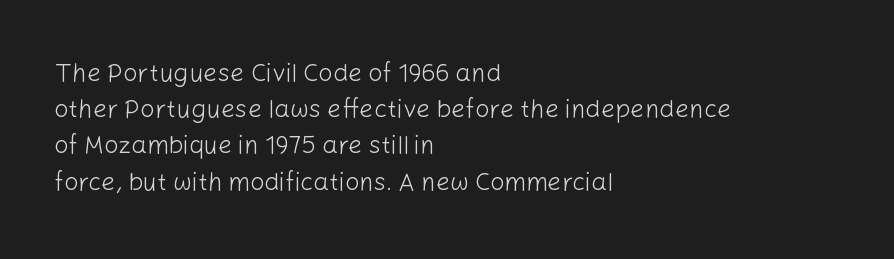
{"italic": "no", "bold": "no", "underline": "no", "align": "left", "line_spacing": "normal", "line_spacing_ratio": 1.45, "letter_spacing": "normal", "letter_spacing_em": 0.0, "glyph_px": 25}
